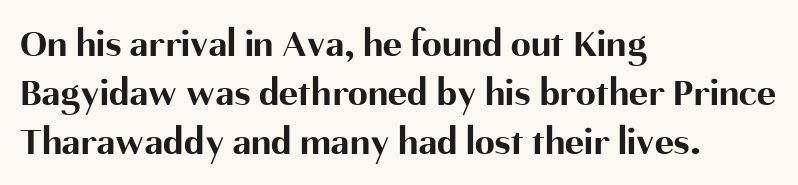
{"serif": "no", "italic": "no", "bold": "yes", "weight": "bold", "width": "normal", "stroke_contrast": "medium", "x_height": "medium", "monospaced": "no", "underline": "no", "align": "left", "line_spacing_ratio": 1.22, "letter_spacing": "normal", "letter_spacing_em": 0.0, "glyph_px": 40}
